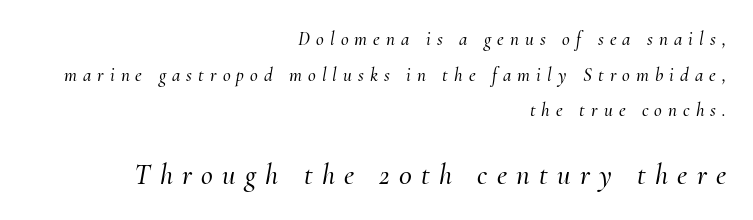
{"serif": "yes", "italic": "yes", "lean": "right", "slant_degrees": 10, "width": "normal", "stroke_contrast": "medium", "x_height": "small", "monospaced": "no", "underline": "no", "align": "right", "line_spacing_ratio": 1.87, "letter_spacing": "wide", "letter_spacing_em": 0.32, "larger_block": "second", "size_ratio": 1.53, "glyph_px": 29}
